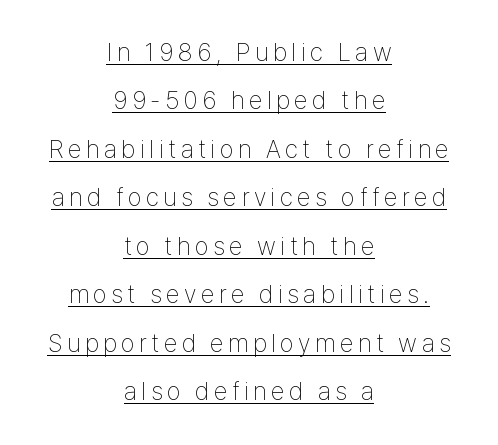
In terms of leading, this rendering errs on the spacious side. If you folded the block vertically in half, each line would mirror itself in length. The weight tops out at a normal text grade. The words here are underlined. Is there any slant? The stems are plumb.
